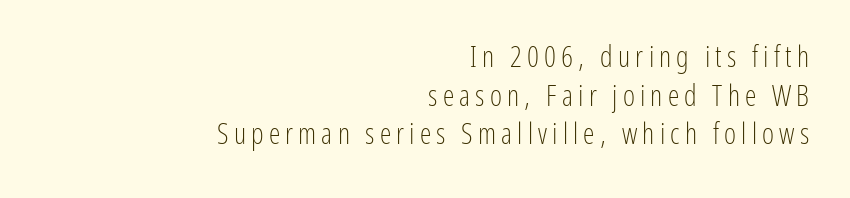
The image shows 29 px light, condensed sans-serif type, upright; set right-aligned, normal line spacing (1.33x), not underlined; low stroke contrast and a medium x-height.
